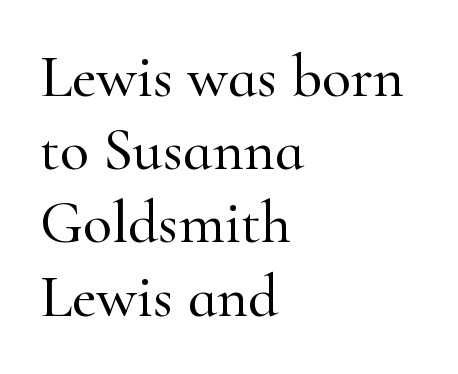
The image shows 60 px serif type, upright; set left-aligned, line spacing 1.22x, normal letter spacing, not underlined; high stroke contrast and a small x-height.
